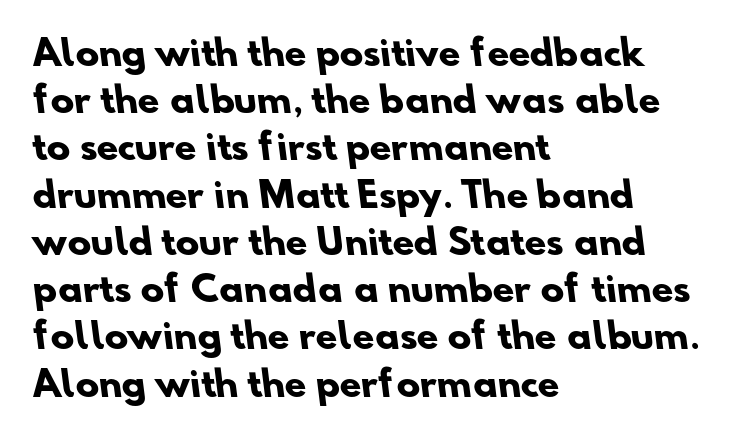
The image shows 35 px heavy sans-serif type; set left-aligned, normal line spacing (1.35x), normal letter spacing, not underlined; low stroke contrast and a small x-height.
